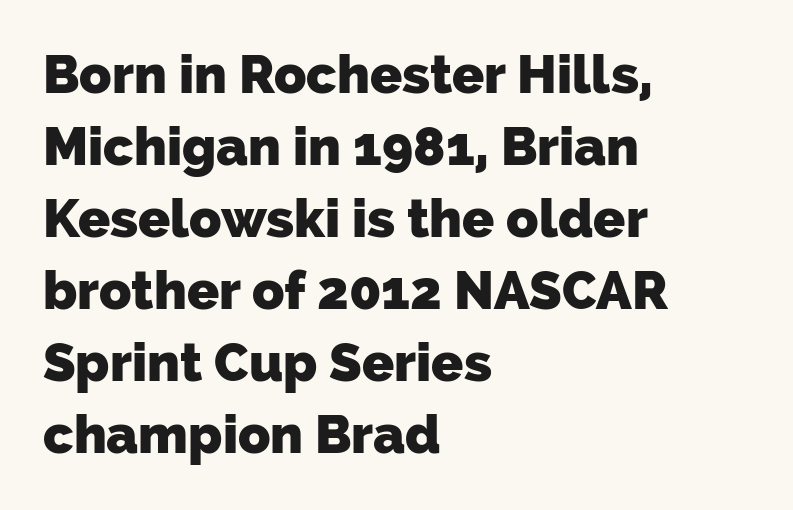
Q: Is the text bold? A: Yes.
Q: Is the typeface a serif or a sans-serif typeface? A: Sans-serif.
Q: Is the text underlined? A: No.
Q: How is the paragraph aligned? A: Left-aligned.
Q: Is the spacing between letters normal or unusually wide? A: Normal.
Q: Is the spacing between lines tight, normal or loose? A: Normal.
Q: Width (condensed, normal, or wide)? A: Normal.
Q: Stroke contrast? A: Low.
Q: x-height? A: Medium.
Q: Monospaced? A: No.
